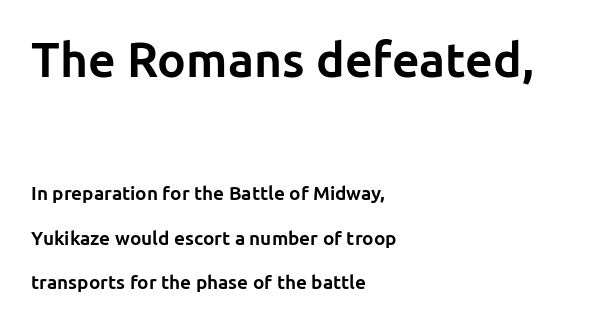
Q: Is the text bold? A: Yes.
Q: Is the text italic (slanted)? A: No, it is upright.
Q: Is the typeface a serif or a sans-serif typeface? A: Sans-serif.
Q: Is the text underlined? A: No.
Q: How is the paragraph aligned? A: Left-aligned.
Q: Is the spacing between letters normal or unusually wide? A: Normal.
Q: Is the spacing between lines tight, normal or loose? A: Loose.
Q: Which block of text is set in a larger size, the first (top) or the second (bottom)? A: The first (top) one.
Q: Width (condensed, normal, or wide)? A: Normal.
Q: Stroke contrast? A: Low.
Q: x-height? A: Medium.
Q: Monospaced? A: No.
